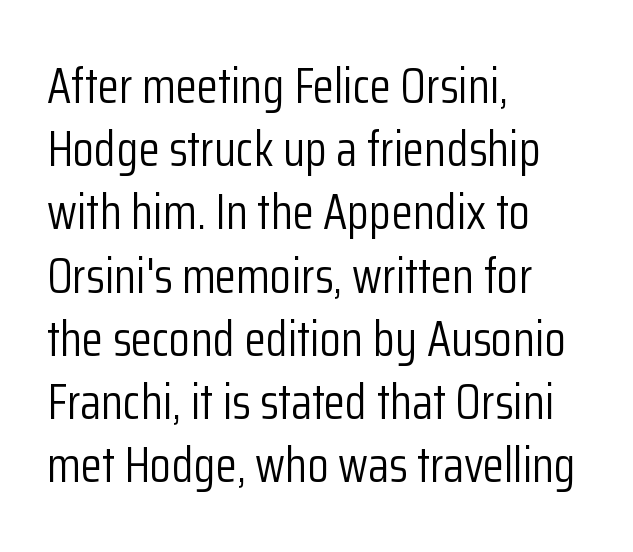
The image shows 49 px light, condensed sans-serif type, upright; set left-aligned, normal line spacing (1.29x), normal letter spacing, not underlined; low stroke contrast and a medium x-height.
